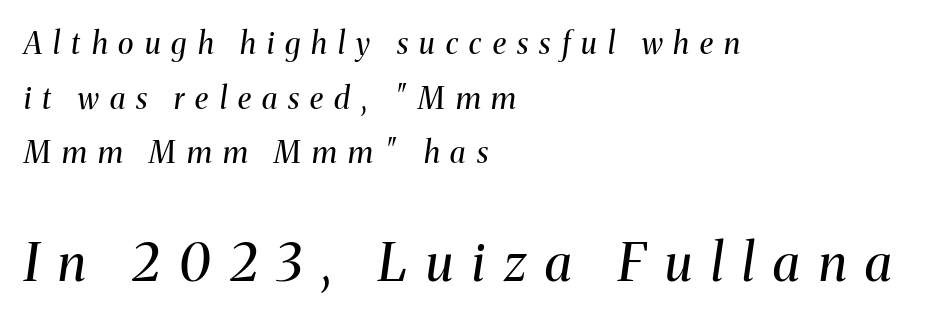
Q: Is the text bold? A: No.
Q: Is the text italic (slanted)? A: Yes, it leans right by about 8 degrees.
Q: Is the typeface a serif or a sans-serif typeface? A: Serif.
Q: Is the text underlined? A: No.
Q: How is the paragraph aligned? A: Left-aligned.
Q: Is the spacing between letters normal or unusually wide? A: Unusually wide.
Q: Which block of text is set in a larger size, the first (top) or the second (bottom)? A: The second (bottom) one.
Q: Width (condensed, normal, or wide)? A: Normal.
Q: Stroke contrast? A: Medium.
Q: x-height? A: Medium.
Q: Monospaced? A: No.
